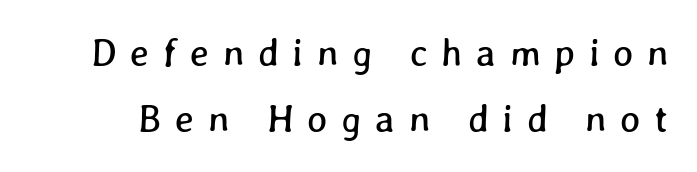
Letter spacing: wide. Rule under the text: the space is simply empty. Each letter keeps its own natural width here, so spacing adapts to shape.
